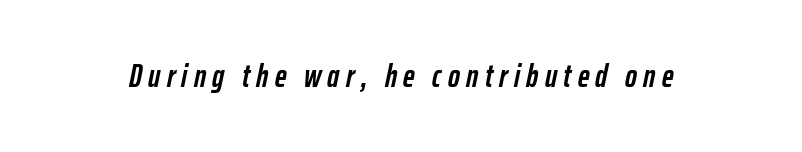
Each glyph is drawn with heavy, bold strokes. Display-style spreading of the glyphs; the letterfit is very open. An italicized treatment has been applied to the whole sample. This sample has the flowing, uneven cadence of proportional lettering. Plain, unruled lines of type.
